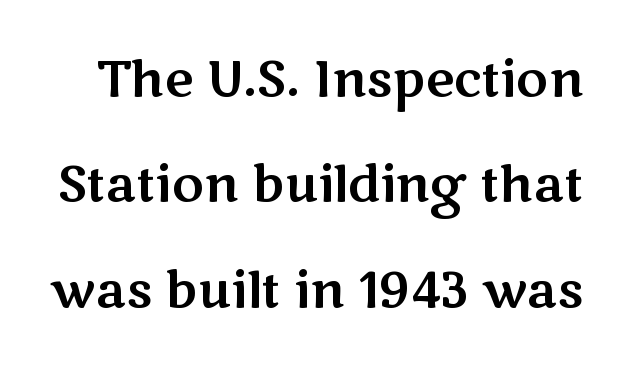
{"serif": "no", "italic": "no", "width": "wide", "stroke_contrast": "medium", "x_height": "medium", "monospaced": "no", "underline": "no", "line_spacing": "loose", "line_spacing_ratio": 2.15, "letter_spacing": "normal", "letter_spacing_em": 0.0, "glyph_px": 49}
